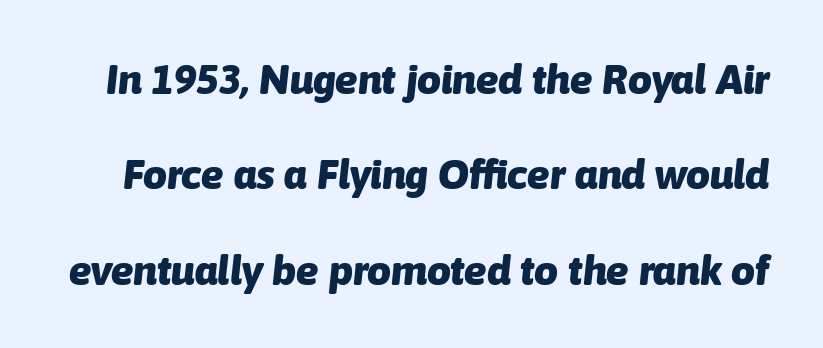
Spacing verdict: proportional, widths tailored to each character. Letters rest on an invisible, unmarked baseline. The line texture is even and compact thanks to regular tracking. If you drew a line through each stem, it would be angled. Compared with typical paragraphs, the rows here are farther apart. Stroke thickness is high; the sample reads as a true bold.
